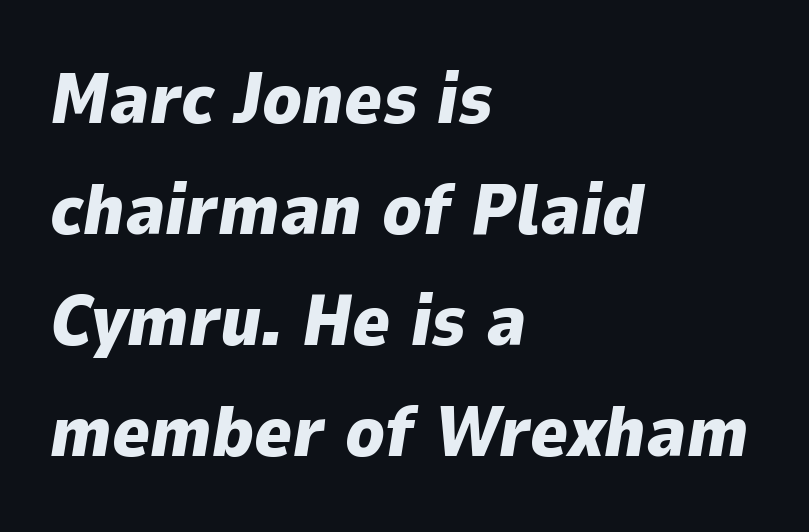
The typesetter chose a ragged-right arrangement here. Note the varied advance widths — an 'i' is clearly narrower than an 'm'. Tracking value appears to be zero — textbook default spacing. The baseline area is clear. Vertically, the passage feels balanced, rows spaced as you'd expect.
